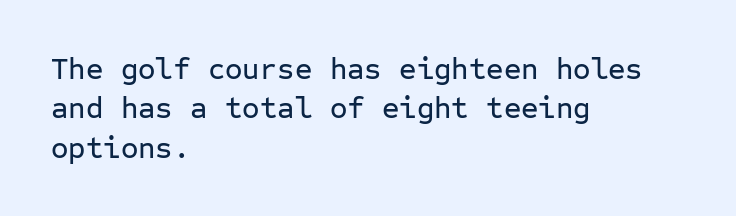
The image shows 30 px sans-serif type, upright, monospaced; set left-aligned, normal line spacing (1.31x), normal letter spacing, not underlined; low stroke contrast and a medium x-height.
